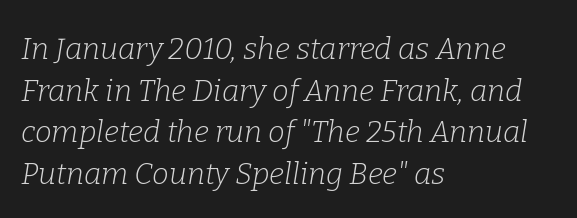
{"serif": "yes", "italic": "yes", "lean": "right", "slant_degrees": 9, "bold": "no", "weight": "light", "width": "normal", "stroke_contrast": "low", "x_height": "medium", "monospaced": "no", "underline": "no", "align": "left", "line_spacing": "normal", "line_spacing_ratio": 1.39, "letter_spacing": "normal", "letter_spacing_em": 0.0, "glyph_px": 30}
